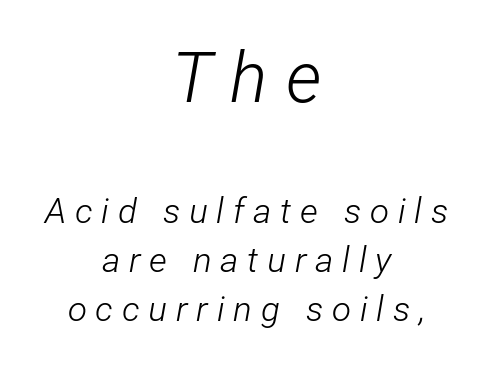
{"italic": "yes", "lean": "right", "slant_degrees": 12, "bold": "no", "weight": "light", "width": "condensed", "stroke_contrast": "low", "x_height": "medium", "monospaced": "no", "underline": "no", "align": "center", "line_spacing": "normal", "line_spacing_ratio": 1.39, "letter_spacing": "wide", "letter_spacing_em": 0.25, "larger_block": "first", "size_ratio": 2.0, "glyph_px": 70}
